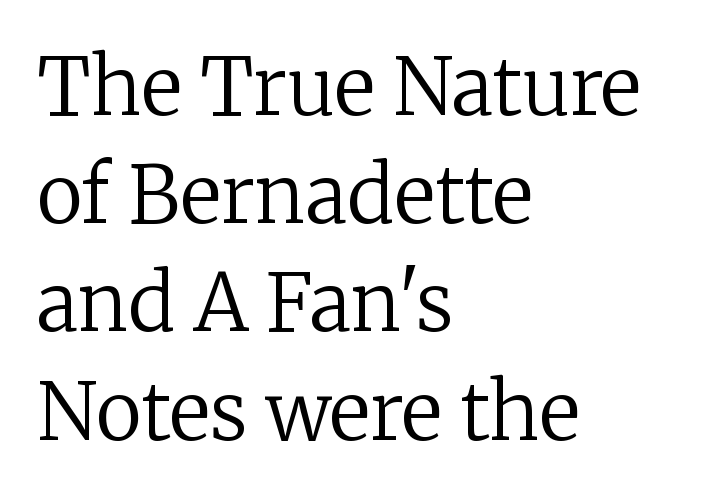
Q: Is the text bold? A: No.
Q: Is the text italic (slanted)? A: No, it is upright.
Q: Is the typeface a serif or a sans-serif typeface? A: Serif.
Q: Is the text underlined? A: No.
Q: How is the paragraph aligned? A: Left-aligned.
Q: Is the spacing between letters normal or unusually wide? A: Normal.
Q: Is the spacing between lines tight, normal or loose? A: Normal.
Q: Width (condensed, normal, or wide)? A: Normal.
Q: Stroke contrast? A: Low.
Q: x-height? A: Medium.
Q: Monospaced? A: No.
